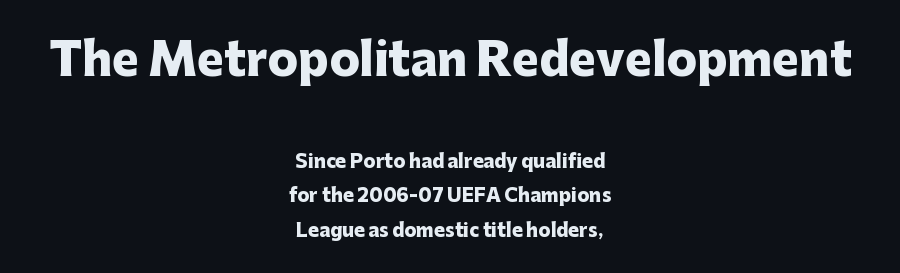
{"serif": "no", "italic": "no", "bold": "yes", "weight": "heavy", "width": "normal", "stroke_contrast": "low", "x_height": "medium", "monospaced": "no", "underline": "no", "align": "center", "line_spacing": "loose", "line_spacing_ratio": 1.91, "letter_spacing": "normal", "letter_spacing_em": 0.0, "larger_block": "first", "size_ratio": 2.5, "glyph_px": 45}
